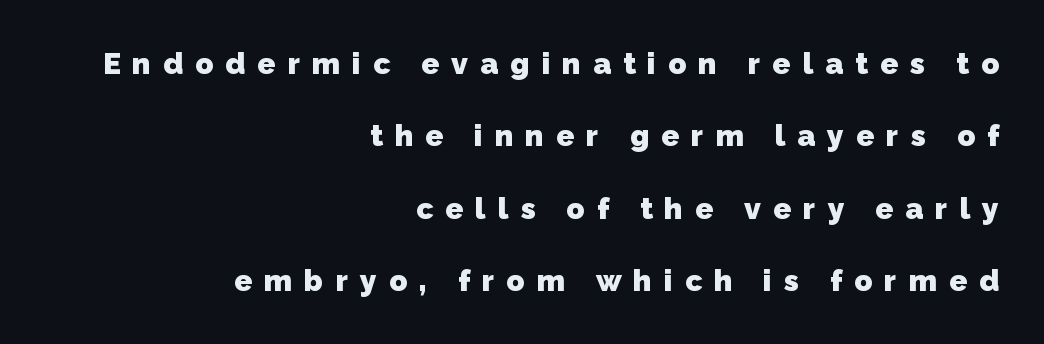
Varying glyph widths throughout — classic text-font behaviour. Teacher's note: observe the even right margin — that is flush-right alignment. Check where the strokes stop: nothing finishes them off — pure sans. Check under the words: just untouched page. Is there much room between lines? Yes — plenty of vertical air separates them. Set as a true bold cut, around the 700 mark.
